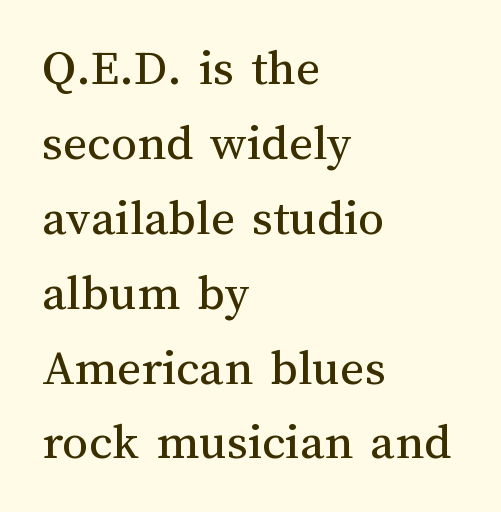
Posture: straight, roman, zero tilt. Heaviness? Minimal to ordinary, like unemphasized prose. Just letters on the line, the space beneath them empty. No extra tracking has been applied to these lines.
